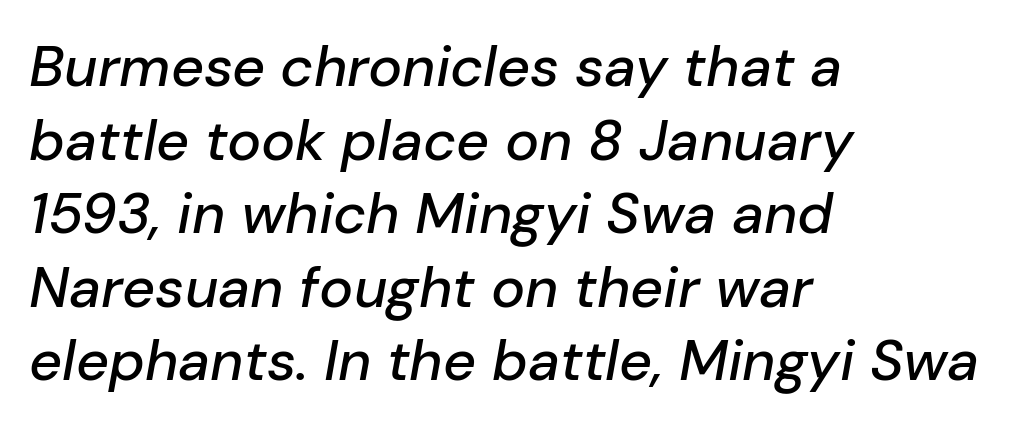
The image shows 57 px text type, italic (leaning right); set left-aligned, normal line spacing (1.29x), normal letter spacing, not underlined; low stroke contrast and a medium x-height.
